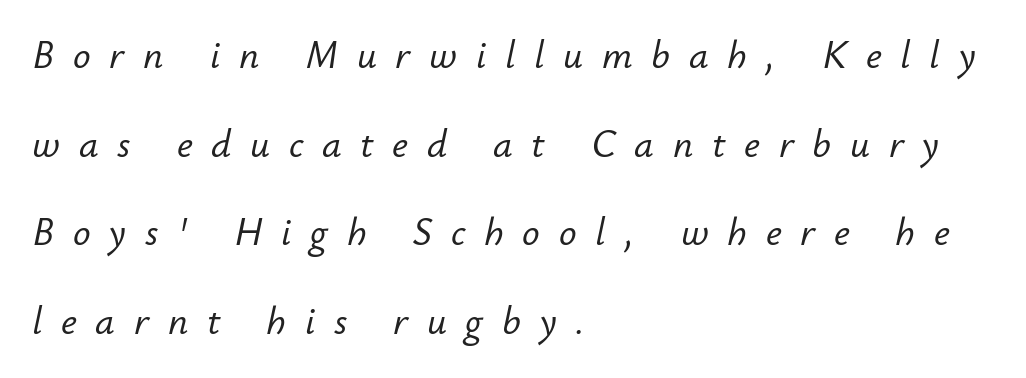
Q: Is the text italic (slanted)? A: Yes, it leans right by about 12 degrees.
Q: Is the text underlined? A: No.
Q: How is the paragraph aligned? A: Left-aligned.
Q: Is the spacing between letters normal or unusually wide? A: Unusually wide.
Q: Is the spacing between lines tight, normal or loose? A: Loose.
Q: Width (condensed, normal, or wide)? A: Normal.
Q: Stroke contrast? A: Low.
Q: x-height? A: Small.
Q: Monospaced? A: No.
